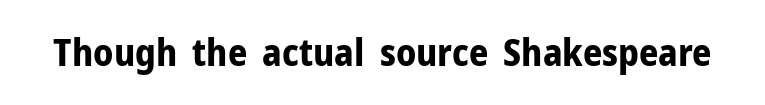
{"serif": "no", "italic": "no", "bold": "yes", "weight": "bold", "width": "normal", "stroke_contrast": "low", "x_height": "medium", "monospaced": "no", "underline": "no", "letter_spacing": "normal", "letter_spacing_em": 0.0, "glyph_px": 38}
